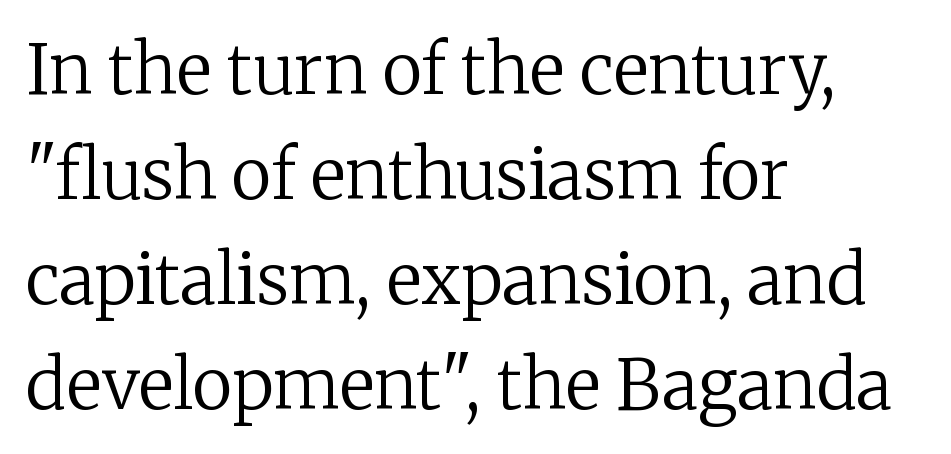
{"serif": "yes", "italic": "no", "bold": "no", "weight": "regular", "width": "normal", "stroke_contrast": "low", "x_height": "medium", "monospaced": "no", "underline": "no", "align": "left", "line_spacing": "normal", "line_spacing_ratio": 1.52, "letter_spacing": "normal", "letter_spacing_em": 0.0, "glyph_px": 69}
